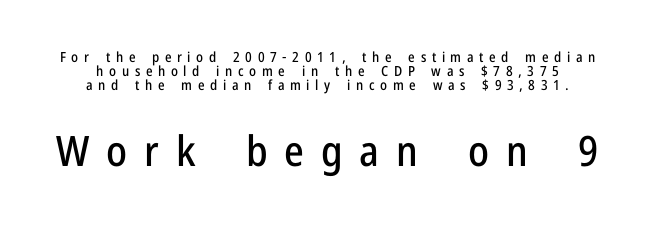
{"serif": "no", "italic": "no", "width": "condensed", "stroke_contrast": "low", "x_height": "medium", "monospaced": "no", "underline": "no", "line_spacing": "tight", "line_spacing_ratio": 1.0, "letter_spacing": "wide", "letter_spacing_em": 0.4, "larger_block": "second", "size_ratio": 3.0, "glyph_px": 42}
